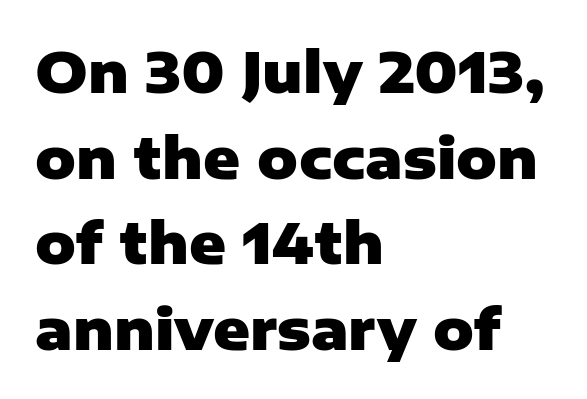
Q: Is the text bold? A: Yes.
Q: Is the text italic (slanted)? A: No, it is upright.
Q: Is the typeface a serif or a sans-serif typeface? A: Sans-serif.
Q: Is the text underlined? A: No.
Q: How is the paragraph aligned? A: Left-aligned.
Q: Is the spacing between letters normal or unusually wide? A: Normal.
Q: Is the spacing between lines tight, normal or loose? A: Normal.
Q: Width (condensed, normal, or wide)? A: Normal.
Q: Stroke contrast? A: Low.
Q: x-height? A: Medium.
Q: Monospaced? A: No.
